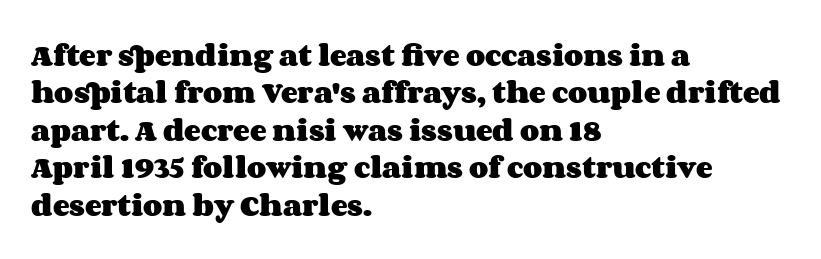
Q: Is the text bold? A: Yes.
Q: Is the text italic (slanted)? A: No, it is upright.
Q: Is the text underlined? A: No.
Q: How is the paragraph aligned? A: Left-aligned.
Q: Is the spacing between letters normal or unusually wide? A: Normal.
Q: Is the spacing between lines tight, normal or loose? A: Normal.
